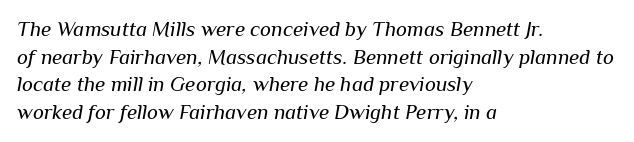
The image shows 21 px text type, italic (leaning right); set left-aligned, normal line spacing (1.32x), normal letter spacing, not underlined.
